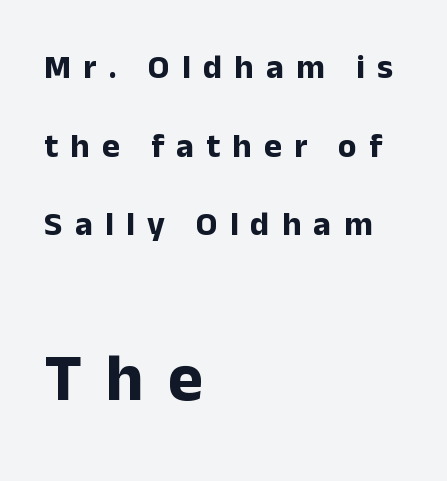
The image shows 67 px bold sans-serif type, upright; set left-aligned, loose line spacing (2.31x), unusually wide letter spacing (+0.36 em), not underlined; the second (bottom) block is 1.97x larger; low stroke contrast and a medium x-height.
